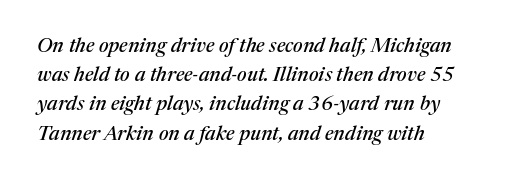
Q: Is the text italic (slanted)? A: Yes, it leans right by about 17 degrees.
Q: Is the text underlined? A: No.
Q: How is the paragraph aligned? A: Left-aligned.
Q: Is the spacing between letters normal or unusually wide? A: Normal.
Q: Is the spacing between lines tight, normal or loose? A: Normal.
